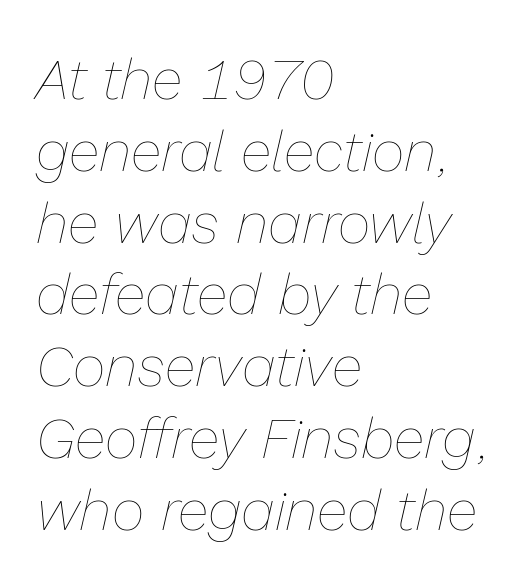
Stems and bowls with no extra thickness — not bold. The baseline area is clear. The lines in this sample share a left origin and differ only in where they stop. You could call the tracking neutral — neither tight nor loose.
